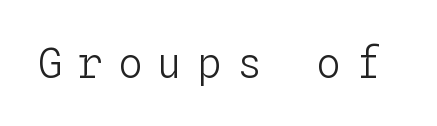
{"italic": "no", "bold": "no", "weight": "light", "width": "normal", "stroke_contrast": "low", "x_height": "medium", "monospaced": "yes", "underline": "no", "letter_spacing": "wide", "letter_spacing_em": 0.37, "glyph_px": 41}
